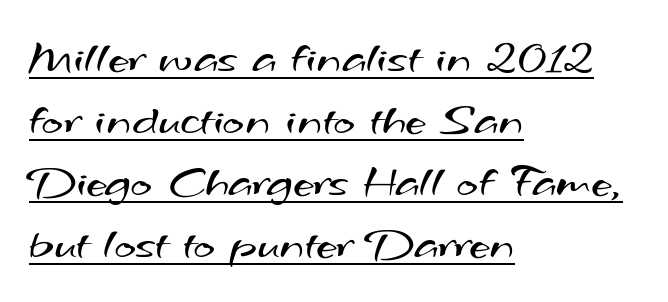
Q: Is the text bold? A: No.
Q: Is the typeface a serif or a sans-serif typeface? A: Sans-serif.
Q: Is the text underlined? A: Yes.
Q: How is the paragraph aligned? A: Left-aligned.
Q: Is the spacing between letters normal or unusually wide? A: Normal.
Q: Is the spacing between lines tight, normal or loose? A: Normal.
Q: Width (condensed, normal, or wide)? A: Wide.
Q: Stroke contrast? A: Medium.
Q: x-height? A: Small.
Q: Monospaced? A: No.
